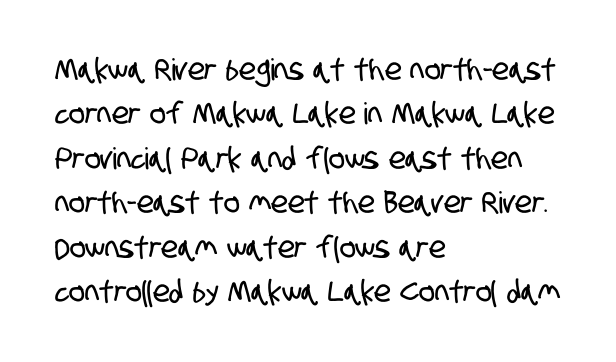
The designer went with a sans here, leaving each stem footless. This sample is left-justified, so line endings fall wherever the words run out. Observe the ordinary spacing: letters are neighbours, not strangers. The rendering uses natural spacing where letterforms have individual widths.
